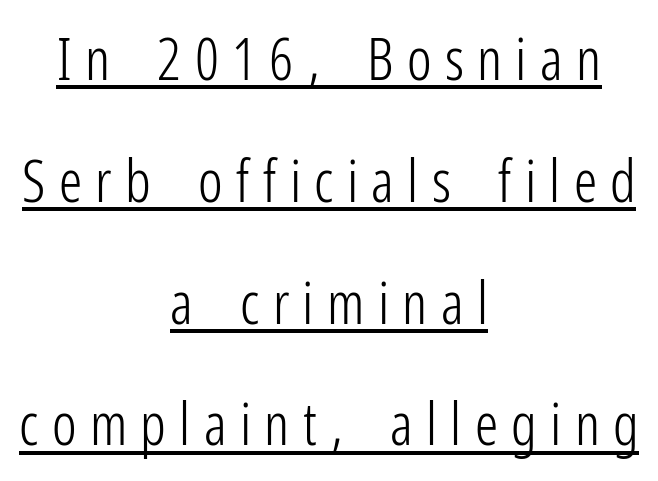
If you folded the block vertically in half, each line would mirror itself in length. How would I describe the line gaps? Wide and relaxed. Has an underline been added? It has. Stem width sits at or under what a default text font uses. Someone cranked the tracking dial way up on this one.
